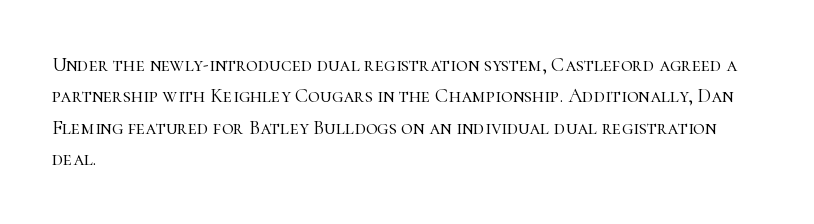
The image shows 20 px text type, upright; set left-aligned, normal line spacing (1.57x), normal letter spacing, not underlined.
